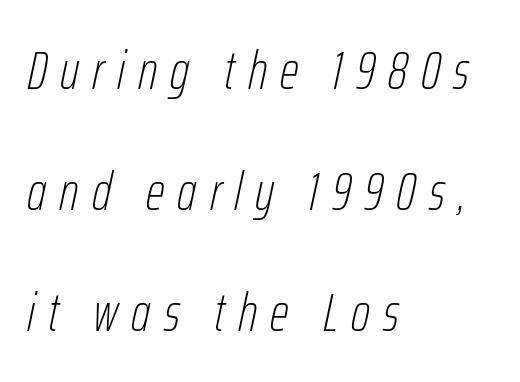
Q: Is the text bold? A: No.
Q: Is the text italic (slanted)? A: Yes, it leans right by about 12 degrees.
Q: Is the text underlined? A: No.
Q: How is the paragraph aligned? A: Left-aligned.
Q: Is the spacing between letters normal or unusually wide? A: Unusually wide.
Q: Is the spacing between lines tight, normal or loose? A: Loose.
Q: Width (condensed, normal, or wide)? A: Condensed.
Q: Stroke contrast? A: Low.
Q: x-height? A: Medium.
Q: Monospaced? A: No.
